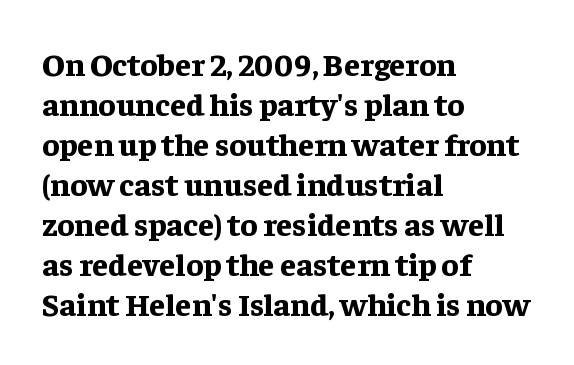
When letters stand straight like this, we call the style roman or upright. Old-style or modern, the face here clearly has serifs. Descenders hang freely into open space. I'd describe the lettering as bold — thick and assertive.
